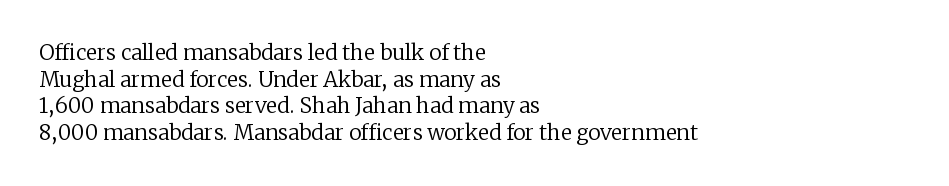
Summary of weight: not heavy and not bold. The vertical gap from one line to the next is medium. The type is set solid horizontally, with unmodified tracking. No italicization has been applied; the sample stays upright. The paragraph shown leans on its left margin. The gap between lines stays unmarked.
